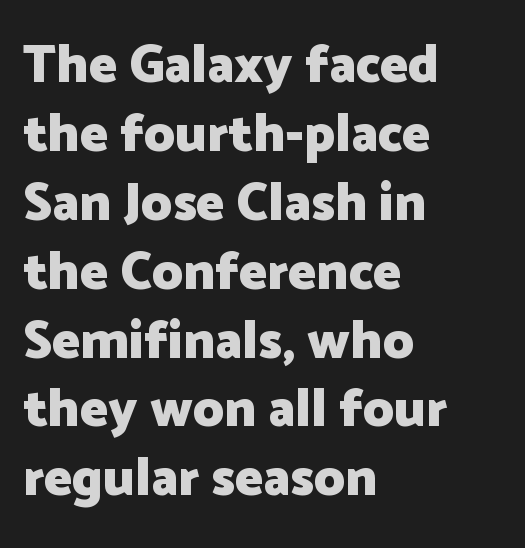
Q: Is the text bold? A: Yes.
Q: Is the text italic (slanted)? A: No, it is upright.
Q: Is the typeface a serif or a sans-serif typeface? A: Sans-serif.
Q: Is the text underlined? A: No.
Q: How is the paragraph aligned? A: Left-aligned.
Q: Is the spacing between letters normal or unusually wide? A: Normal.
Q: Is the spacing between lines tight, normal or loose? A: Normal.
Q: Width (condensed, normal, or wide)? A: Normal.
Q: Stroke contrast? A: Low.
Q: x-height? A: Medium.
Q: Monospaced? A: No.
